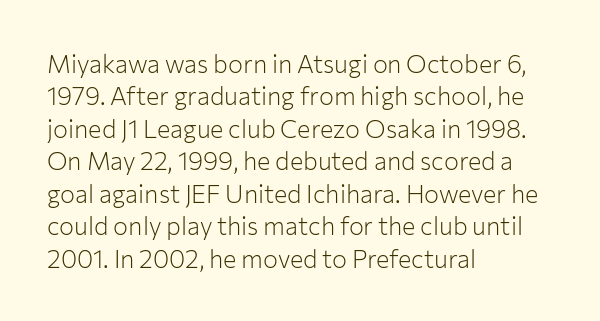
{"italic": "no", "bold": "no", "underline": "no", "align": "left", "line_spacing": "normal", "line_spacing_ratio": 1.3, "letter_spacing": "normal", "letter_spacing_em": 0.0, "glyph_px": 25}
